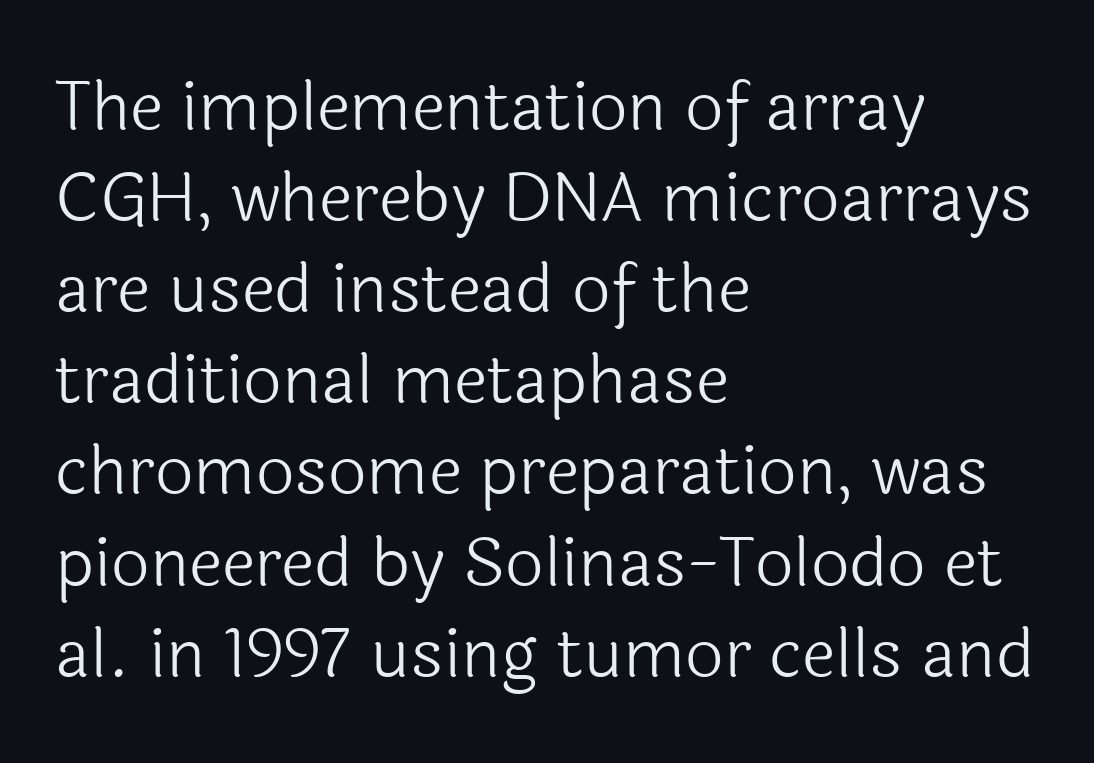
Underlining? Definitely not there. Regarding serifs, this sample does without them. The lines in this sample share a left origin and differ only in where they stop. Leading matches the norm, producing a regular column. Is this a fixed-width face? No — the glyphs have proportional, varying widths. Short note: letters normally spaced.
